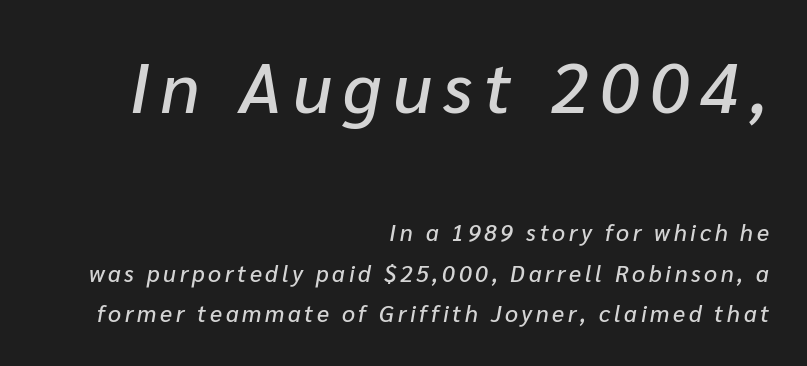
The block sitting higher on the canvas is the one with enlarged characters. All the whitespace from short lines collects on the left. Every character sits at an angle, as italics do. Varying glyph widths throughout — classic text-font behaviour. Glance below the letters and you will spot only blank space.
